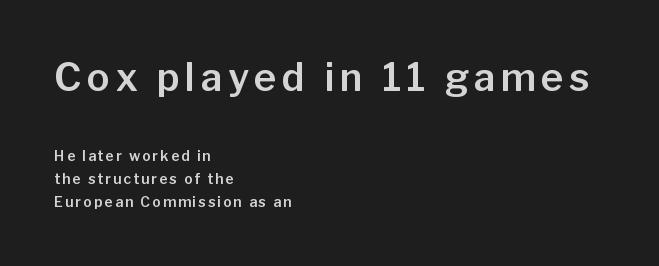
The image shows 38 px sans-serif type, upright; set left-aligned, normal line spacing (1.65x), not underlined; the first (top) block is 2.71x larger; low stroke contrast and a medium x-height.
